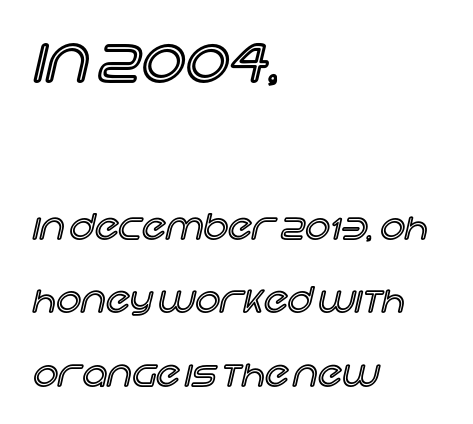
{"width": "normal", "x_height": "large", "monospaced": "no", "underline": "no", "align": "left", "line_spacing": "loose", "line_spacing_ratio": 2.1, "letter_spacing": "normal", "letter_spacing_em": 0.0, "larger_block": "first", "size_ratio": 1.77, "glyph_px": 62}
